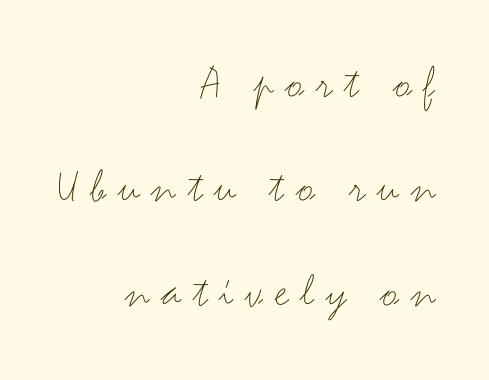
{"serif": "no", "bold": "no", "weight": "thin", "width": "wide", "stroke_contrast": "medium", "x_height": "small", "monospaced": "no", "underline": "no", "align": "right", "line_spacing": "loose", "line_spacing_ratio": 2.13, "letter_spacing": "wide", "letter_spacing_em": 0.24, "glyph_px": 49}
